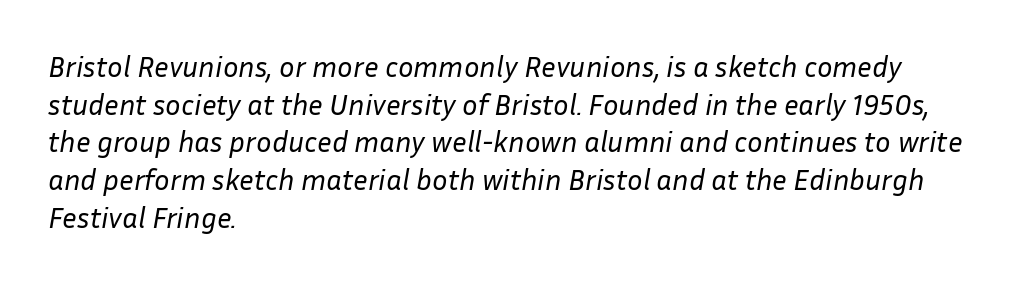
The image shows 29 px regular-weight type, italic (leaning right); set left-aligned, normal line spacing (1.3x), normal letter spacing, not underlined; low stroke contrast and a medium x-height.
